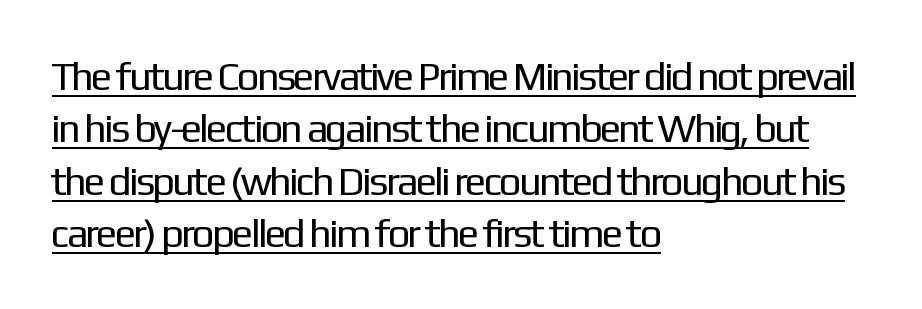
{"serif": "no", "italic": "no", "bold": "no", "weight": "regular", "width": "normal", "stroke_contrast": "low", "x_height": "medium", "monospaced": "no", "underline": "yes", "align": "left", "line_spacing": "normal", "line_spacing_ratio": 1.31, "letter_spacing": "normal", "letter_spacing_em": 0.0, "glyph_px": 40}
